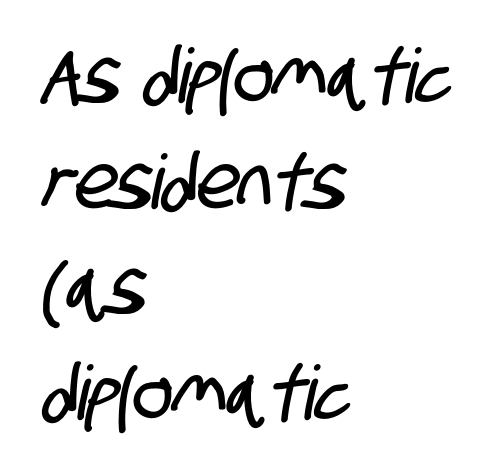
Which margin do the lines hug? The left one — the right edge is uneven. How are the letters spaced? Ordinarily, with no added tracking. How would I describe the line gaps? Plain and ordinary. This sample has the flowing, uneven cadence of proportional lettering.
